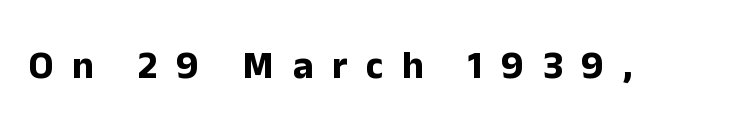
Typographic density is high because the face is bold. The strip under each line holds only bare page. Designer's note — italics off, roman on. Here the designer chose a conventional face with non-uniform glyph widths.
